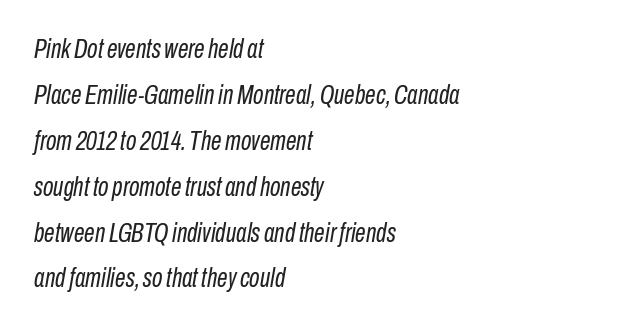
{"italic": "yes", "lean": "right", "slant_degrees": 10, "bold": "no", "underline": "no", "align": "left", "line_spacing": "normal", "line_spacing_ratio": 1.7, "letter_spacing": "normal", "letter_spacing_em": 0.0, "glyph_px": 27}
